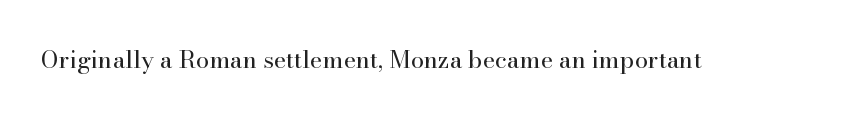
{"italic": "no", "bold": "no", "underline": "no", "letter_spacing": "normal", "letter_spacing_em": 0.0, "glyph_px": 24}
